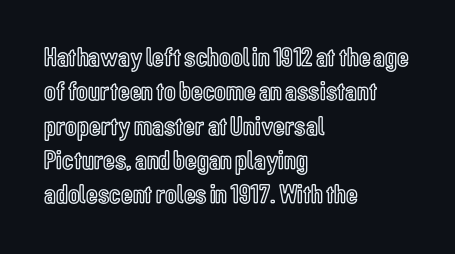
{"italic": "no", "underline": "no", "align": "left", "line_spacing": "normal", "line_spacing_ratio": 1.27, "letter_spacing": "normal", "letter_spacing_em": 0.0, "glyph_px": 27}
